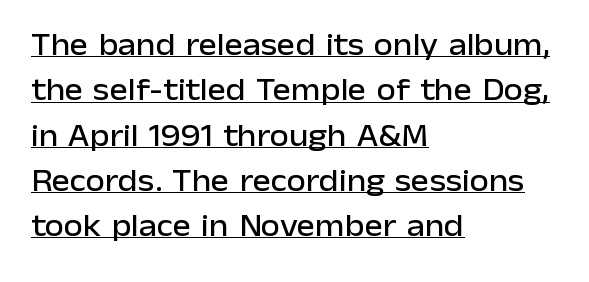
Q: Is the text italic (slanted)? A: No, it is upright.
Q: Is the typeface a serif or a sans-serif typeface? A: Sans-serif.
Q: Is the text underlined? A: Yes.
Q: How is the paragraph aligned? A: Left-aligned.
Q: Is the spacing between letters normal or unusually wide? A: Normal.
Q: Is the spacing between lines tight, normal or loose? A: Normal.
Q: Width (condensed, normal, or wide)? A: Normal.
Q: Stroke contrast? A: Low.
Q: x-height? A: Medium.
Q: Monospaced? A: No.
